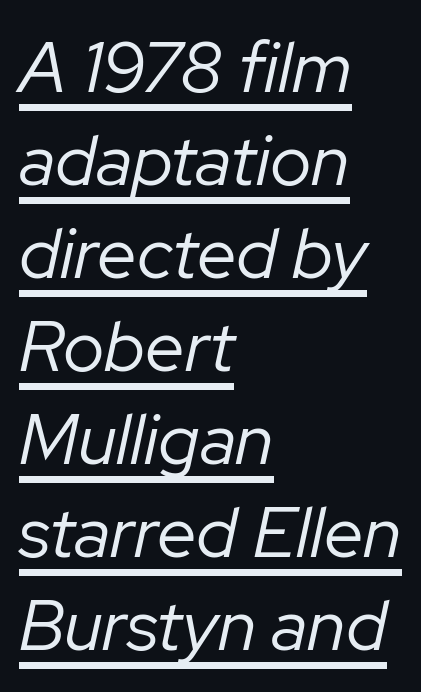
{"italic": "yes", "lean": "right", "slant_degrees": 12, "bold": "no", "weight": "regular", "width": "normal", "stroke_contrast": "low", "x_height": "medium", "monospaced": "no", "underline": "yes", "align": "left", "line_spacing": "normal", "line_spacing_ratio": 1.31, "letter_spacing": "normal", "letter_spacing_em": 0.0, "glyph_px": 71}
